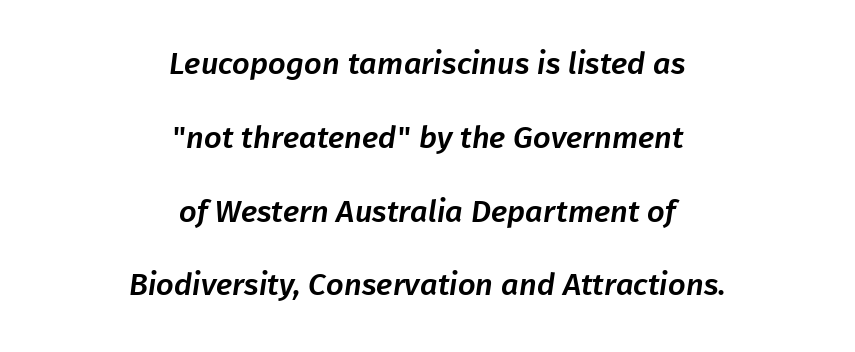
The image shows 31 px sans-serif type; set centered, loose line spacing (2.38x), normal letter spacing, not underlined; low stroke contrast and a medium x-height.
